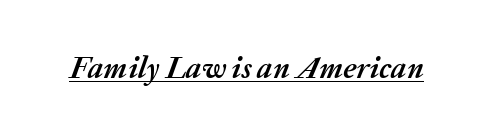
There is no visible air inserted between adjacent glyphs. The glyphs look as if they've been sheared to an angle. Descenders here cross a horizontal rule under the line. Note the varied advance widths — an 'i' is clearly narrower than an 'm'.
